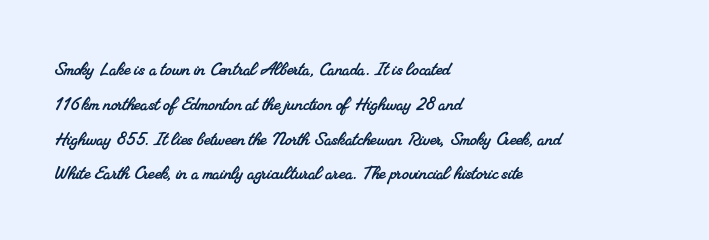
Check under the words: just untouched page. The rendering keeps characters at their native spacing. Successive baselines arrive at the customary interval. The typesetter chose a ragged-right arrangement here.
